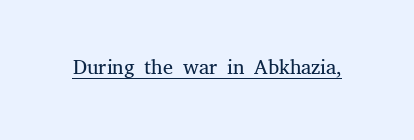
Q: Is the text bold? A: No.
Q: Is the text italic (slanted)? A: No, it is upright.
Q: Is the typeface a serif or a sans-serif typeface? A: Serif.
Q: Is the text underlined? A: Yes.
Q: Is the spacing between letters normal or unusually wide? A: Normal.
Q: Width (condensed, normal, or wide)? A: Normal.
Q: Stroke contrast? A: Medium.
Q: x-height? A: Medium.
Q: Monospaced? A: No.
